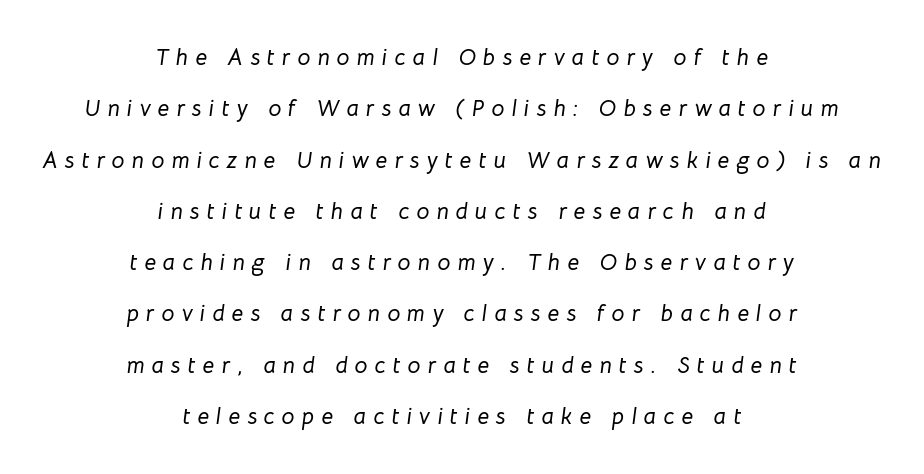
The image shows 23 px text type, italic (leaning right); set centered, loose line spacing (2.23x), unusually wide letter spacing (+0.31 em), not underlined.
